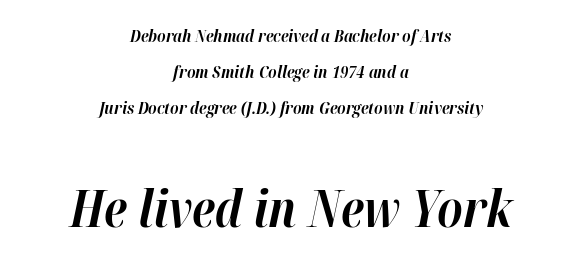
Type without underlining. The later block is typeset at a bigger size than the earlier block. The passage is arranged like a title page — every line centered. Proportional: the letters do not fall into vertical columns. Italic: yes, the glyphs are oblique.
